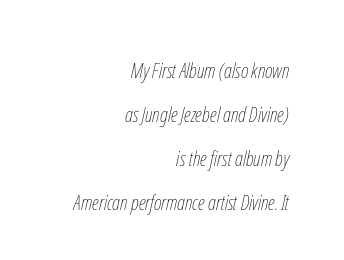
{"italic": "yes", "lean": "right", "slant_degrees": 12, "bold": "no", "underline": "no", "align": "right", "line_spacing": "loose", "line_spacing_ratio": 2.1, "letter_spacing": "normal", "letter_spacing_em": 0.0, "glyph_px": 21}
